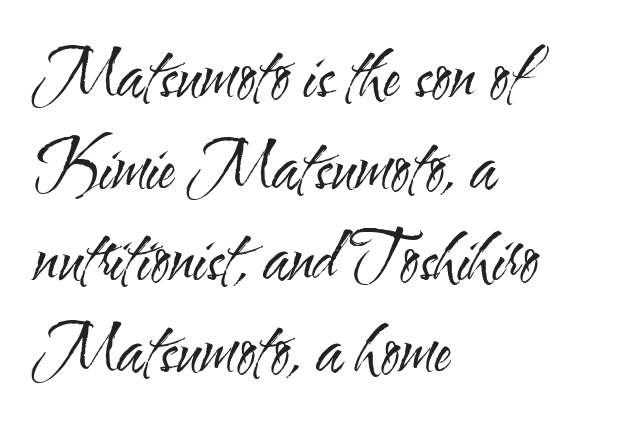
Unlike a traditional serif, this face leaves its strokes unadorned. No extra tracking has been applied to these lines. Proportional: the letters do not fall into vertical columns.
